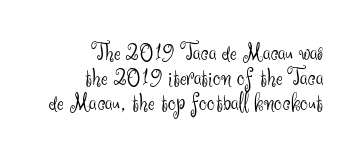
The image shows 25 px text type, upright; set right-aligned, tight line spacing (1.0x), normal letter spacing, not underlined.
